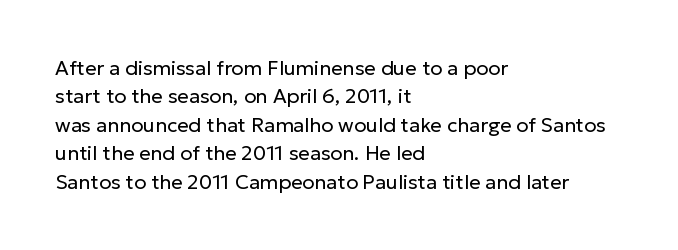
The image shows 20 px text type, upright; set left-aligned, normal line spacing (1.42x), normal letter spacing, not underlined.
